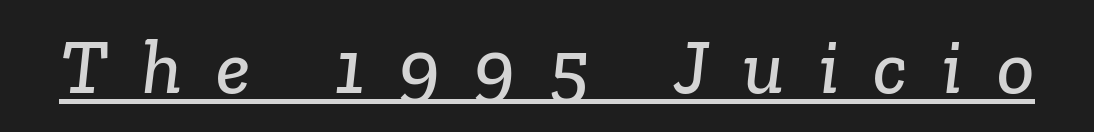
The image shows 78 px serif type; set unusually wide letter spacing (+0.44 em), underlined; low stroke contrast and a medium x-height.
